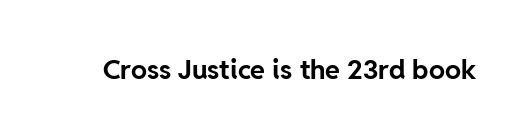
The image shows 27 px bold type, upright; set normal letter spacing, not underlined.
